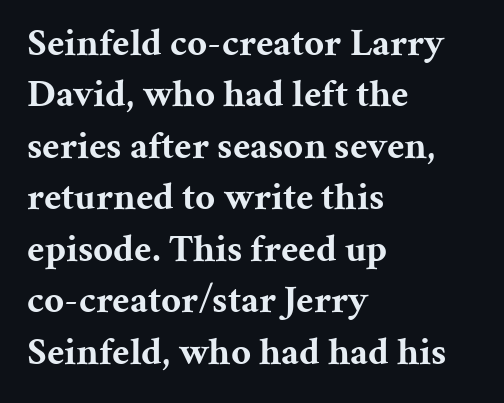
{"serif": "yes", "italic": "no", "bold": "yes", "weight": "bold", "width": "normal", "stroke_contrast": "medium", "x_height": "medium", "monospaced": "no", "underline": "no", "align": "left", "line_spacing": "normal", "line_spacing_ratio": 1.32, "letter_spacing": "normal", "letter_spacing_em": 0.0, "glyph_px": 39}
